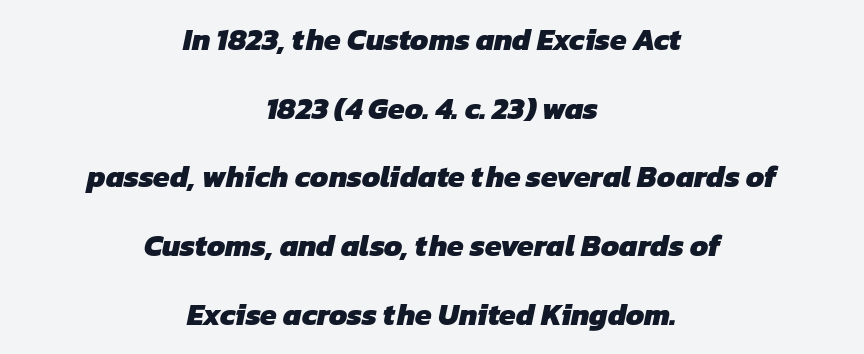
A typesetter would call this proportional, since set widths differ per character. Examine the stroke ends and you'll find no serifs. Bare-footed words on every line. Compared with an ordinary text face, these strokes are far heavier — a full bold. Short and long lines alike share a common midpoint.
